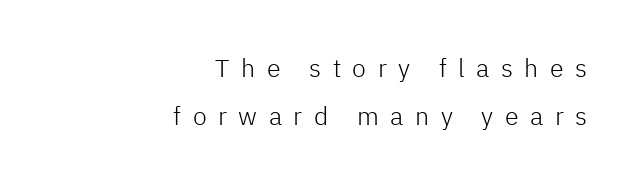
{"italic": "no", "bold": "no", "underline": "no", "align": "right", "line_spacing": "loose", "line_spacing_ratio": 1.92, "letter_spacing": "wide", "letter_spacing_em": 0.46, "glyph_px": 25}
